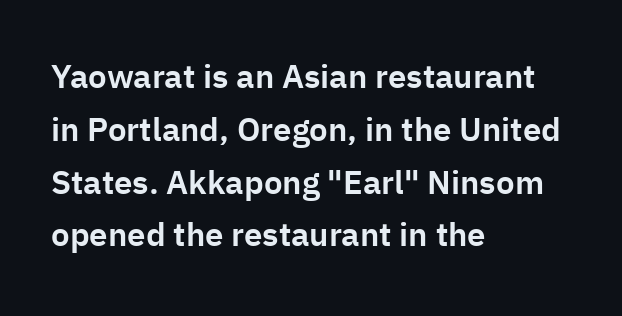
This is roman type, the default non-slanted kind. The letterforms sit shoulder to shoulder at normal distance. In terms of letterform style, serifs are entirely absent. Notice how descenders clear the ascenders below comfortably — that's standard leading. Looks like regular typesetting: each glyph gets only the width it needs.
